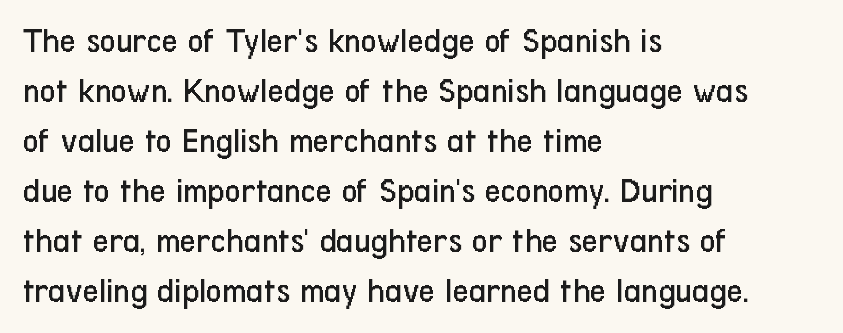
The image shows 35 px regular-weight, condensed sans-serif type, upright; set left-aligned, normal line spacing (1.43x), normal letter spacing, not underlined; low stroke contrast and a medium x-height.
